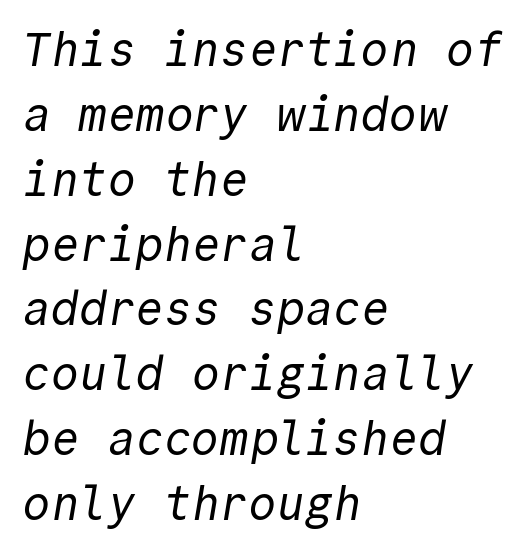
The image shows 47 px regular-weight sans-serif type, monospaced; set left-aligned, normal line spacing (1.38x), normal letter spacing, not underlined; a medium x-height.
